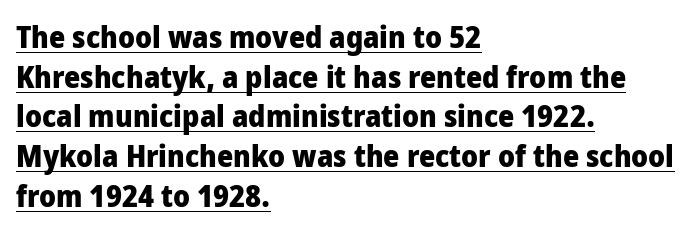
A classic flush-left, rag-right setting is used for this passage. Students, this is bold: see how much ink each stroke carries. It's the straight-up-and-down kind of type. The glyphs are accompanied by a horizontal stroke just below them. Here the designer chose a conventional face with non-uniform glyph widths.
